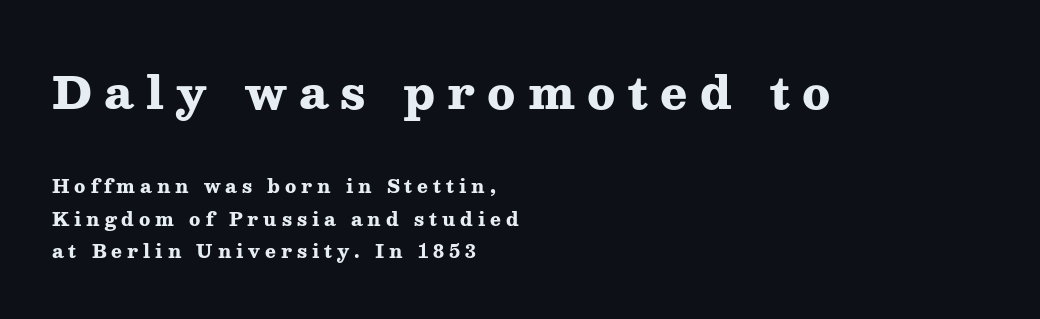
Q: Is the text bold? A: Yes.
Q: Is the text italic (slanted)? A: No, it is upright.
Q: Is the typeface a serif or a sans-serif typeface? A: Serif.
Q: Is the text underlined? A: No.
Q: How is the paragraph aligned? A: Left-aligned.
Q: Is the spacing between letters normal or unusually wide? A: Unusually wide.
Q: Which block of text is set in a larger size, the first (top) or the second (bottom)? A: The first (top) one.
Q: Width (condensed, normal, or wide)? A: Wide.
Q: Stroke contrast? A: Medium.
Q: x-height? A: Medium.
Q: Monospaced? A: No.
